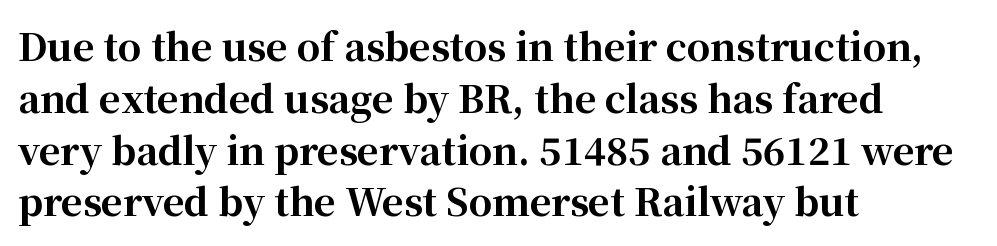
{"serif": "yes", "italic": "no", "bold": "yes", "weight": "bold", "width": "normal", "stroke_contrast": "high", "x_height": "medium", "monospaced": "no", "underline": "no", "align": "left", "line_spacing": "normal", "line_spacing_ratio": 1.4, "letter_spacing": "normal", "letter_spacing_em": 0.0, "glyph_px": 37}
